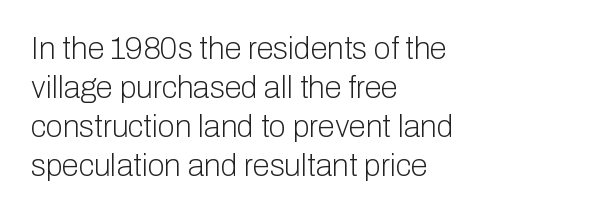
The image shows 31 px light sans-serif type, upright; set left-aligned, normal line spacing (1.26x), normal letter spacing, not underlined; low stroke contrast and a medium x-height.
